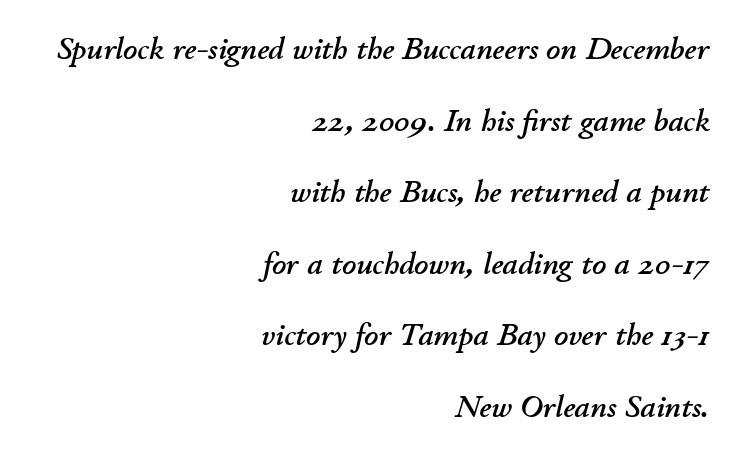
Q: Is the text italic (slanted)? A: Yes, it leans right by about 11 degrees.
Q: Is the text underlined? A: No.
Q: How is the paragraph aligned? A: Right-aligned.
Q: Is the spacing between letters normal or unusually wide? A: Normal.
Q: Is the spacing between lines tight, normal or loose? A: Loose.
Q: Width (condensed, normal, or wide)? A: Normal.
Q: Stroke contrast? A: Low.
Q: x-height? A: Small.
Q: Monospaced? A: No.
